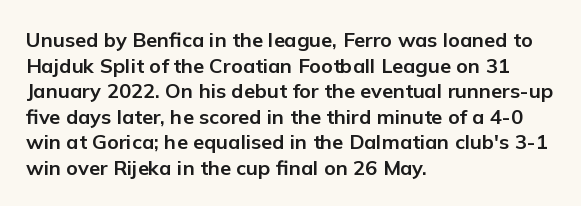
The image shows 20 px bold type, upright; set left-aligned, normal line spacing (1.28x), normal letter spacing, not underlined.
